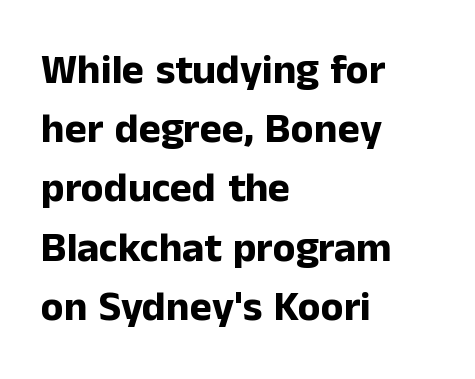
Q: Is the text bold? A: Yes.
Q: Is the text italic (slanted)? A: No, it is upright.
Q: Is the typeface a serif or a sans-serif typeface? A: Sans-serif.
Q: Is the text underlined? A: No.
Q: How is the paragraph aligned? A: Left-aligned.
Q: Is the spacing between letters normal or unusually wide? A: Normal.
Q: Is the spacing between lines tight, normal or loose? A: Normal.
Q: Width (condensed, normal, or wide)? A: Normal.
Q: Stroke contrast? A: Low.
Q: x-height? A: Medium.
Q: Monospaced? A: No.
